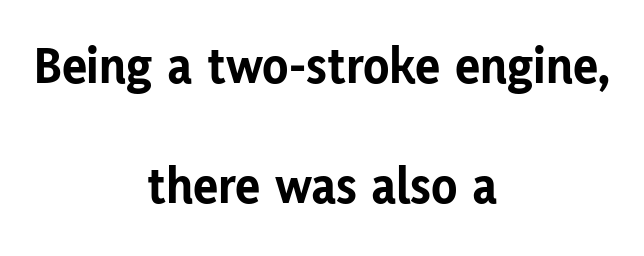
Between one letter and the next there's only the usual sliver of space. Honestly, there is no underline to notice here at all. A great deal of white space separates one row of letters from the next. Looks like regular typesetting: each glyph gets only the width it needs. The paragraph shown floats in the horizontal middle. Summary of weight: heavy, a full bold.
